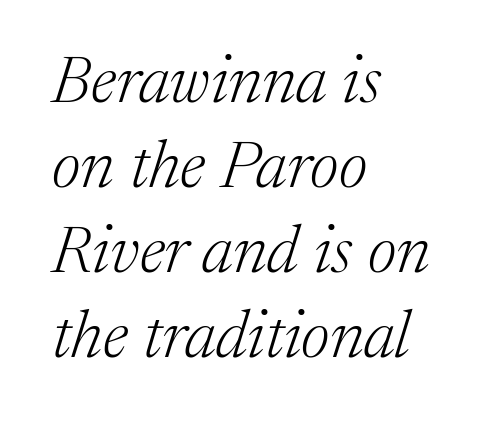
Q: Is the text bold? A: No.
Q: Is the text italic (slanted)? A: Yes, it leans right by about 17 degrees.
Q: Is the typeface a serif or a sans-serif typeface? A: Serif.
Q: Is the text underlined? A: No.
Q: How is the paragraph aligned? A: Left-aligned.
Q: Is the spacing between letters normal or unusually wide? A: Normal.
Q: Is the spacing between lines tight, normal or loose? A: Normal.
Q: Width (condensed, normal, or wide)? A: Normal.
Q: Stroke contrast? A: Medium.
Q: x-height? A: Medium.
Q: Monospaced? A: No.
